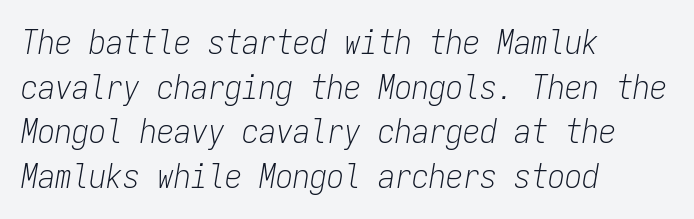
Q: Is the text bold? A: No.
Q: Is the text italic (slanted)? A: Yes, it leans right by about 9 degrees.
Q: Is the text underlined? A: No.
Q: How is the paragraph aligned? A: Left-aligned.
Q: Is the spacing between letters normal or unusually wide? A: Normal.
Q: Is the spacing between lines tight, normal or loose? A: Normal.
Q: Width (condensed, normal, or wide)? A: Condensed.
Q: Stroke contrast? A: Low.
Q: x-height? A: Medium.
Q: Monospaced? A: Yes.
